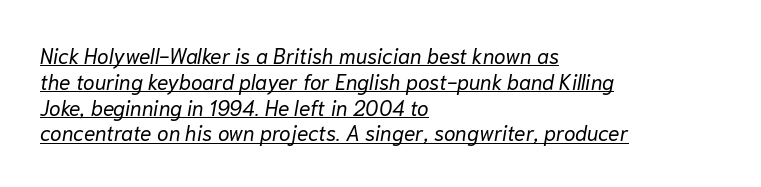
Q: Is the text bold? A: No.
Q: Is the text italic (slanted)? A: Yes, it leans right by about 10 degrees.
Q: Is the text underlined? A: Yes.
Q: How is the paragraph aligned? A: Left-aligned.
Q: Is the spacing between letters normal or unusually wide? A: Normal.
